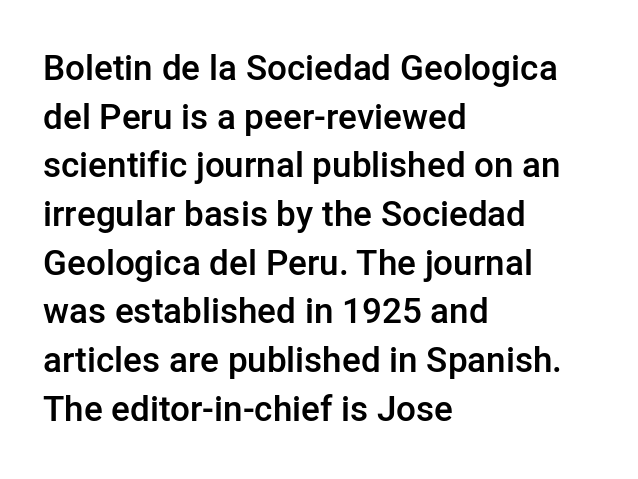
Q: Is the text bold? A: Semi-bold.
Q: Is the text italic (slanted)? A: No, it is upright.
Q: Is the typeface a serif or a sans-serif typeface? A: Sans-serif.
Q: Is the text underlined? A: No.
Q: How is the paragraph aligned? A: Left-aligned.
Q: Is the spacing between letters normal or unusually wide? A: Normal.
Q: Is the spacing between lines tight, normal or loose? A: Normal.
Q: Width (condensed, normal, or wide)? A: Normal.
Q: Stroke contrast? A: Low.
Q: x-height? A: Medium.
Q: Monospaced? A: No.
